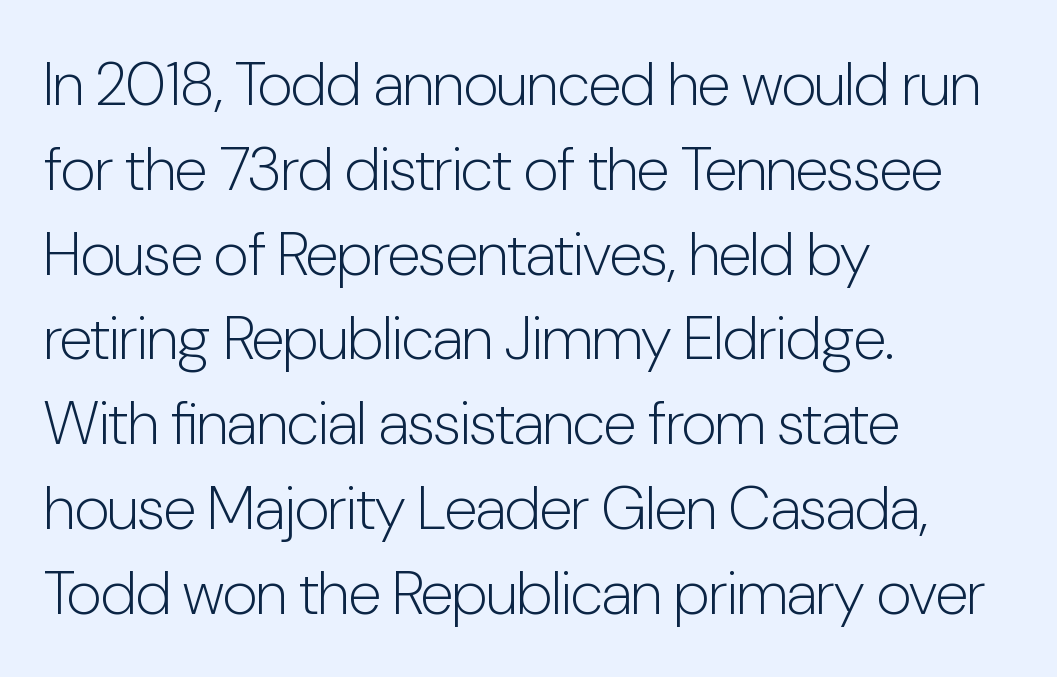
The image shows 61 px light, condensed sans-serif type, upright; set left-aligned, normal line spacing (1.39x), normal letter spacing, not underlined; low stroke contrast and a medium x-height.
